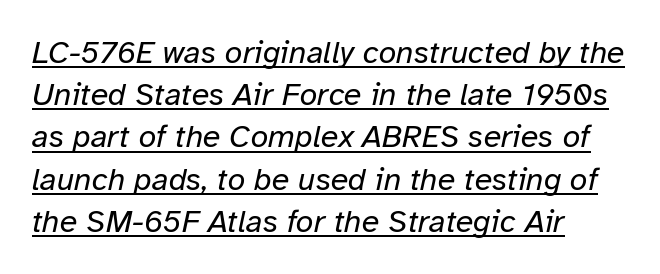
{"italic": "yes", "lean": "right", "slant_degrees": 12, "bold": "no", "weight": "regular", "width": "normal", "stroke_contrast": "low", "x_height": "medium", "monospaced": "no", "underline": "yes", "align": "left", "line_spacing": "normal", "line_spacing_ratio": 1.32, "letter_spacing": "normal", "letter_spacing_em": 0.0, "glyph_px": 32}
